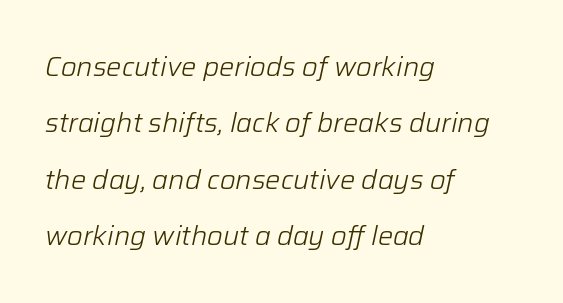
The image shows 27 px text type, italic (leaning right); set left-aligned, loose line spacing (2.09x), normal letter spacing, not underlined.
